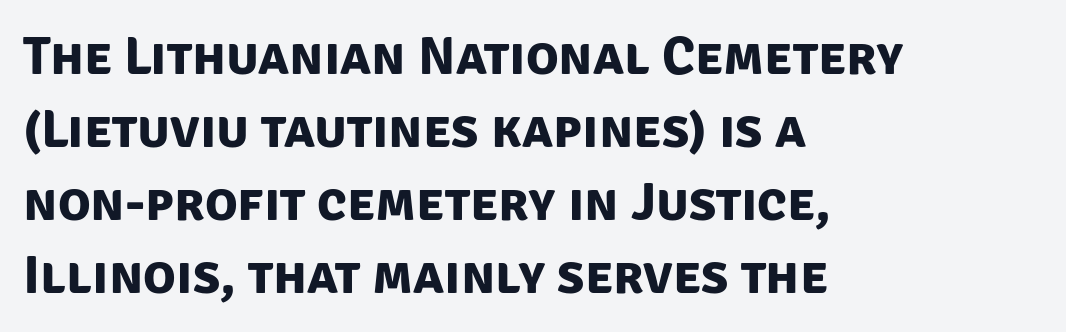
Typeset ragged right — the left edge is the straight one. Underline: absent. Varying glyph widths throughout — classic text-font behaviour. On the weight axis this lands at bold, roughly 700. What stands out about the letter spacing? Nothing — it is the standard amount. Interline gaps are of average width in this sample.
